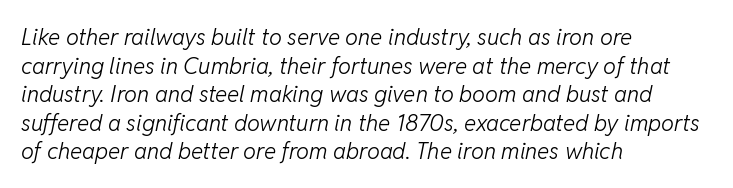
The image shows 23 px text type, italic (leaning right); set left-aligned, line spacing 1.24x, normal letter spacing, not underlined.
